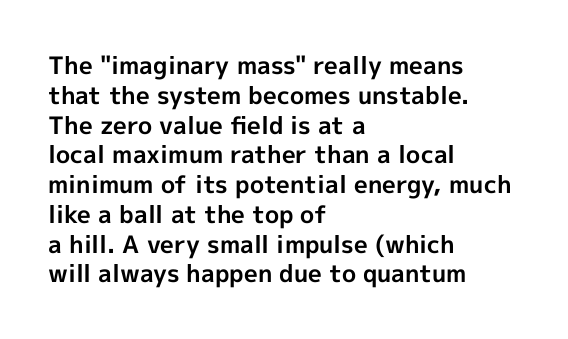
Q: Is the text bold? A: Yes.
Q: Is the text italic (slanted)? A: No, it is upright.
Q: Is the text underlined? A: No.
Q: How is the paragraph aligned? A: Left-aligned.
Q: Is the spacing between letters normal or unusually wide? A: Normal.
